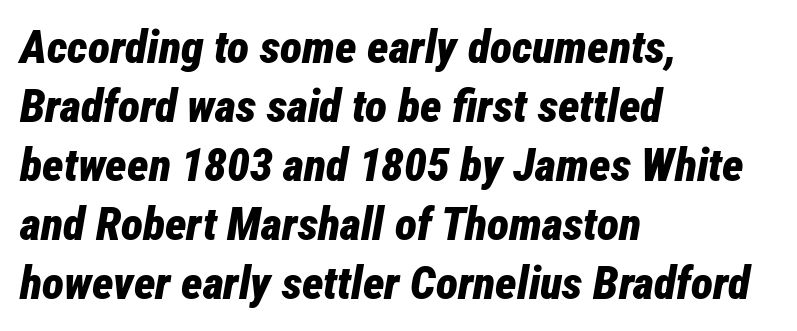
Q: Is the text bold? A: Yes.
Q: Is the text italic (slanted)? A: Yes, it leans right by about 12 degrees.
Q: Is the text underlined? A: No.
Q: How is the paragraph aligned? A: Left-aligned.
Q: Is the spacing between letters normal or unusually wide? A: Normal.
Q: Is the spacing between lines tight, normal or loose? A: Normal.
Q: Width (condensed, normal, or wide)? A: Condensed.
Q: Stroke contrast? A: Low.
Q: x-height? A: Medium.
Q: Monospaced? A: No.
